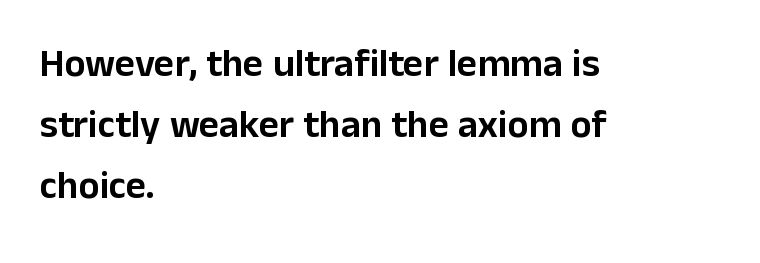
Q: Is the text italic (slanted)? A: No, it is upright.
Q: Is the typeface a serif or a sans-serif typeface? A: Sans-serif.
Q: Is the text underlined? A: No.
Q: How is the paragraph aligned? A: Left-aligned.
Q: Is the spacing between letters normal or unusually wide? A: Normal.
Q: Is the spacing between lines tight, normal or loose? A: Normal.
Q: Width (condensed, normal, or wide)? A: Normal.
Q: Stroke contrast? A: Low.
Q: x-height? A: Medium.
Q: Monospaced? A: No.
